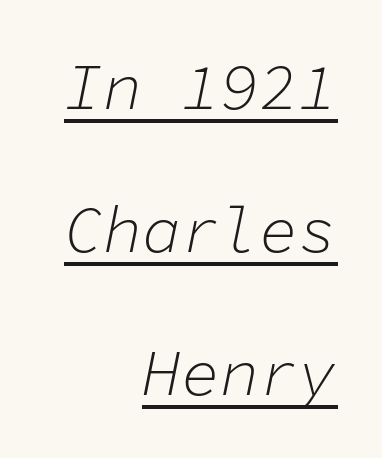
The image shows 65 px light type, italic (leaning right), monospaced; set right-aligned, loose line spacing (2.2x), normal letter spacing, underlined; low stroke contrast and a medium x-height.
